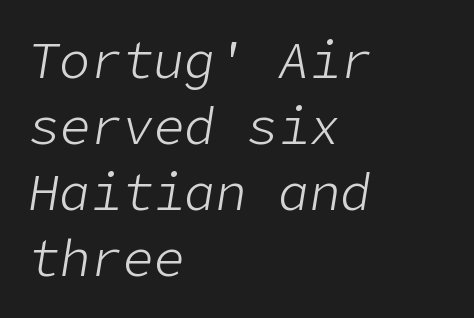
The vertical gap from one line to the next is medium. The letters are slanted; this is an italic face. Short note: letters normally spaced. Typeset ragged right — the left edge is the straight one. Is this a heavy cut? Hardly; it is regular or lighter. Nobody drew a line under any word here.
